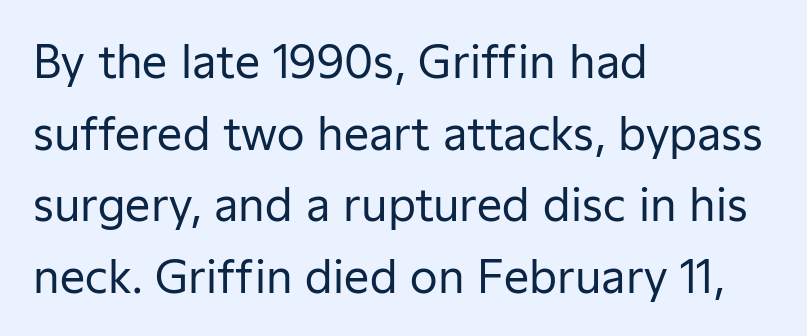
{"serif": "no", "italic": "no", "bold": "no", "weight": "regular", "width": "normal", "stroke_contrast": "low", "x_height": "medium", "monospaced": "no", "underline": "no", "align": "left", "line_spacing": "normal", "line_spacing_ratio": 1.59, "letter_spacing": "normal", "letter_spacing_em": 0.0, "glyph_px": 45}
